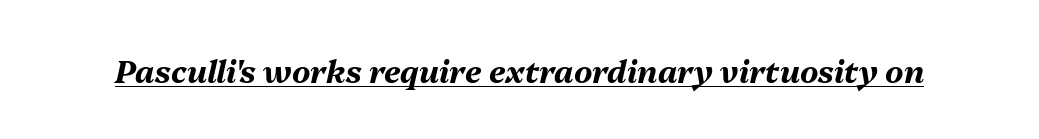
No extra tracking has been applied to these lines. The glyphs have the mass of a bold cut. You could not count columns in this text — the font is proportionally spaced. Underlining? Definitely there.
